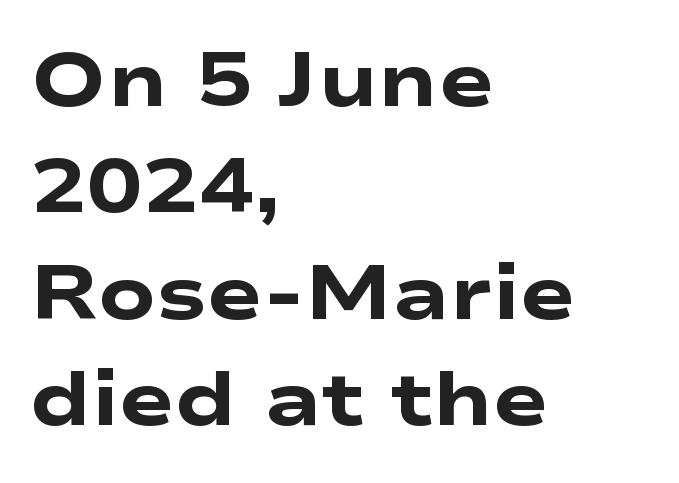
Nope, no serifs anywhere on these letters. Note the varied advance widths — an 'i' is clearly narrower than an 'm'. How are the letters spaced? Ordinarily, with no added tracking. No word sits above an underline. The passage shown is emphatically bold.
